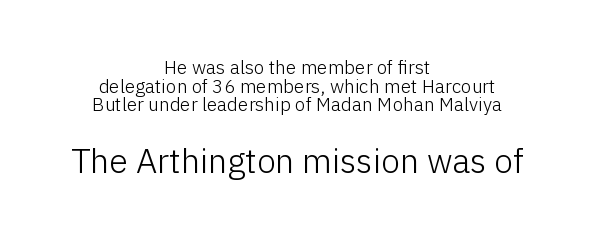
{"serif": "no", "italic": "no", "bold": "no", "weight": "light", "width": "normal", "stroke_contrast": "low", "x_height": "medium", "monospaced": "no", "underline": "no", "align": "center", "line_spacing": "tight", "line_spacing_ratio": 0.98, "letter_spacing": "normal", "letter_spacing_em": 0.0, "larger_block": "second", "size_ratio": 1.79, "glyph_px": 34}
